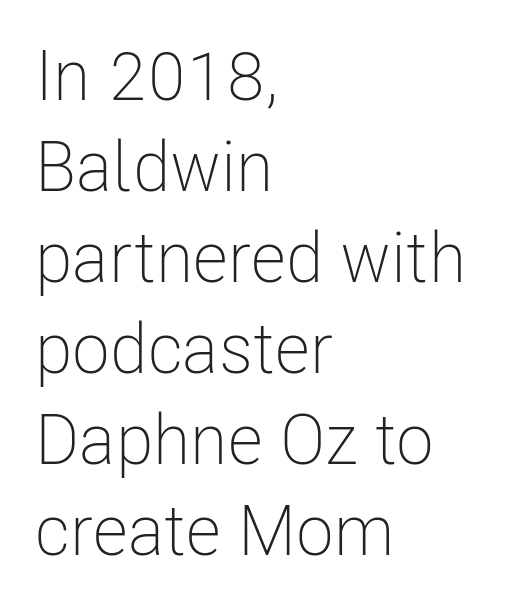
{"serif": "no", "italic": "no", "bold": "no", "weight": "light", "width": "condensed", "stroke_contrast": "low", "x_height": "medium", "monospaced": "no", "underline": "no", "align": "left", "line_spacing": "normal", "line_spacing_ratio": 1.3, "letter_spacing": "normal", "letter_spacing_em": 0.0, "glyph_px": 70}
